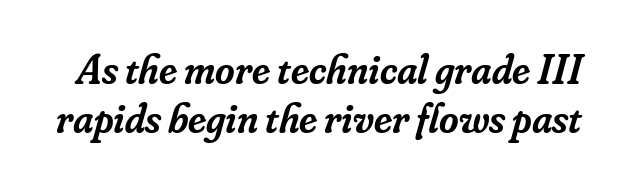
Q: Is the text bold? A: Semi-bold.
Q: Is the text italic (slanted)? A: Yes, it leans right by about 16 degrees.
Q: Is the typeface a serif or a sans-serif typeface? A: Serif.
Q: Is the text underlined? A: No.
Q: Is the spacing between letters normal or unusually wide? A: Normal.
Q: Width (condensed, normal, or wide)? A: Normal.
Q: Stroke contrast? A: Low.
Q: x-height? A: Small.
Q: Monospaced? A: No.
